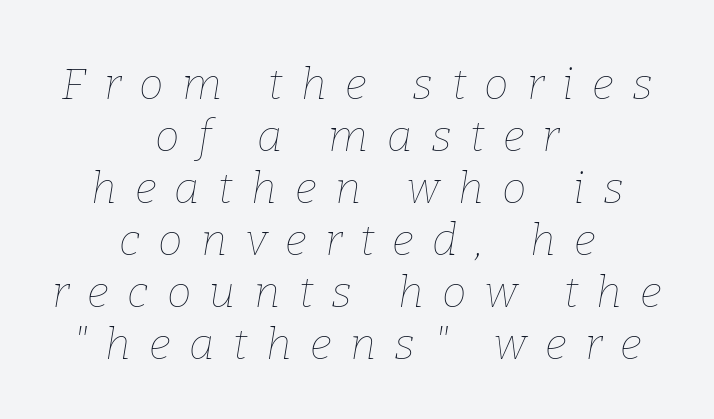
The image shows 44 px thin type, italic (leaning right); set centered, line spacing 1.18x, unusually wide letter spacing (+0.42 em), not underlined; low stroke contrast and a medium x-height.
